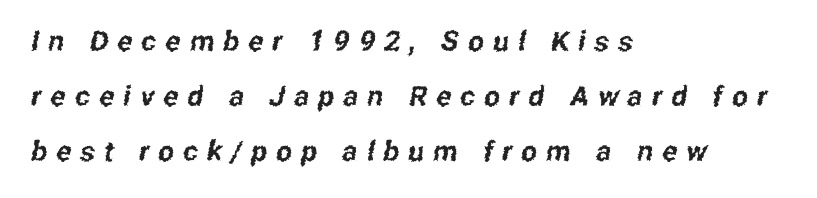
{"serif": "no", "width": "condensed", "stroke_contrast": "low", "x_height": "medium", "monospaced": "no", "underline": "no", "align": "left", "line_spacing": "loose", "line_spacing_ratio": 1.96, "letter_spacing": "wide", "letter_spacing_em": 0.33, "glyph_px": 28}
